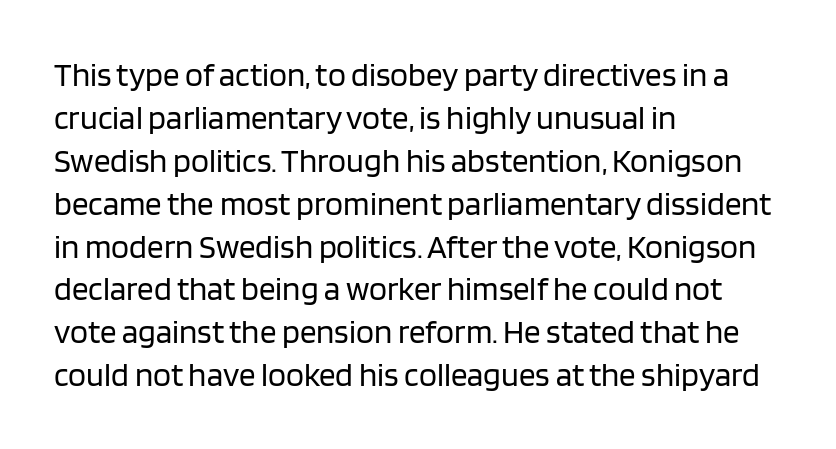
{"serif": "no", "italic": "no", "bold": "no", "weight": "regular", "width": "normal", "stroke_contrast": "low", "x_height": "large", "monospaced": "no", "underline": "no", "align": "left", "line_spacing": "normal", "line_spacing_ratio": 1.3, "letter_spacing": "normal", "letter_spacing_em": 0.0, "glyph_px": 33}
